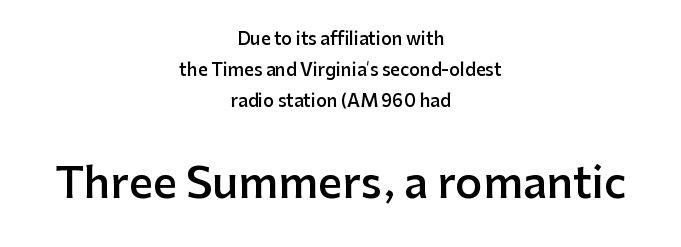
The more generous point size was reserved for the lower chunk. Vertical strokes here are truly vertical. Do the characters align in a grid? No, the font is proportional. The passage shown is semibold, sitting just below true bold. The passage is arranged like a title page — every line centered. Nope, no serifs anywhere on these letters.
